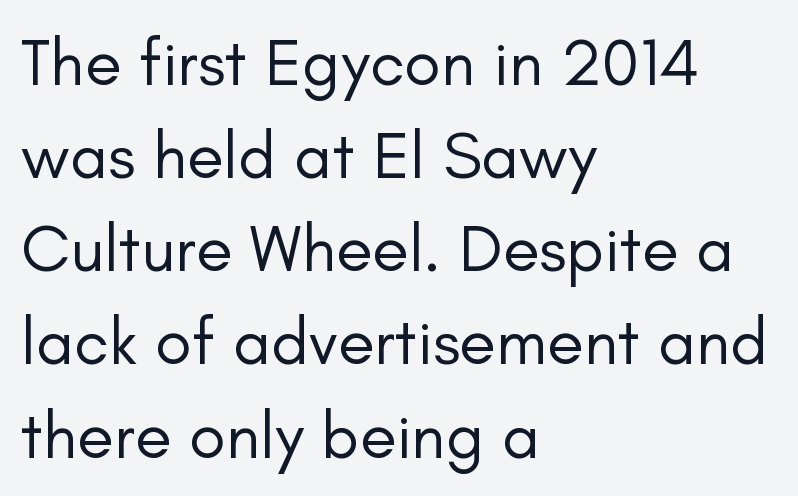
{"serif": "no", "italic": "no", "bold": "no", "weight": "regular", "width": "normal", "stroke_contrast": "low", "x_height": "small", "monospaced": "no", "underline": "no", "align": "left", "line_spacing": "normal", "line_spacing_ratio": 1.39, "letter_spacing": "normal", "letter_spacing_em": 0.0, "glyph_px": 67}
